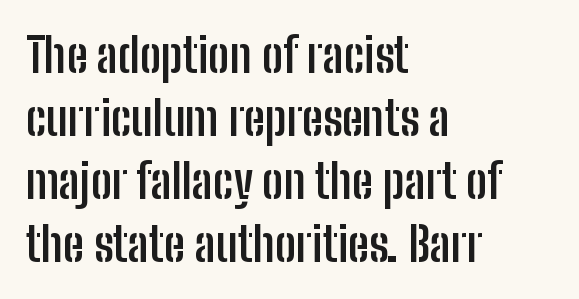
{"serif": "no", "italic": "no", "bold": "yes", "weight": "semibold", "width": "condensed", "stroke_contrast": "low", "x_height": "medium", "monospaced": "no", "underline": "no", "align": "left", "line_spacing": "normal", "line_spacing_ratio": 1.34, "letter_spacing": "normal", "letter_spacing_em": 0.0, "glyph_px": 47}
